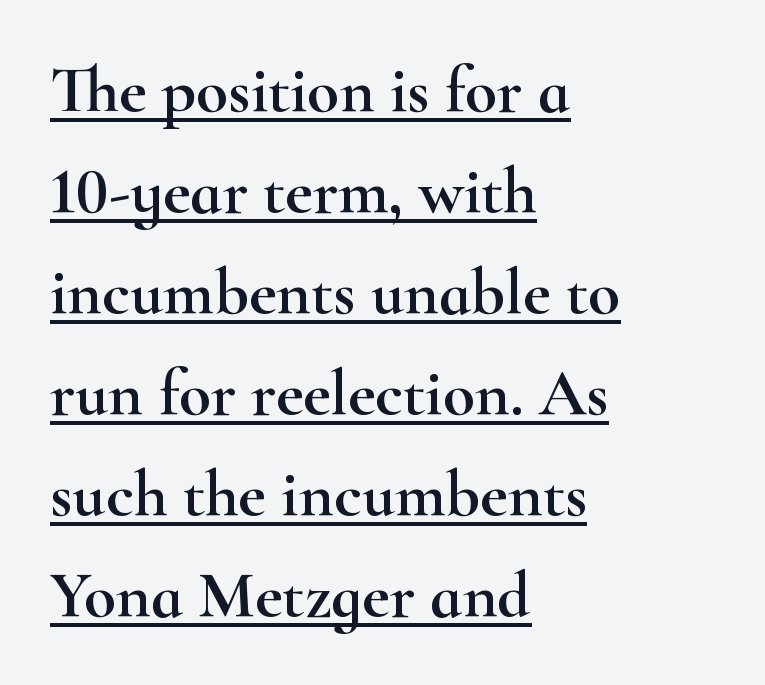
{"serif": "yes", "italic": "no", "width": "wide", "stroke_contrast": "high", "x_height": "small", "monospaced": "no", "underline": "yes", "align": "left", "line_spacing": "normal", "line_spacing_ratio": 1.53, "letter_spacing": "normal", "letter_spacing_em": 0.0, "glyph_px": 66}
